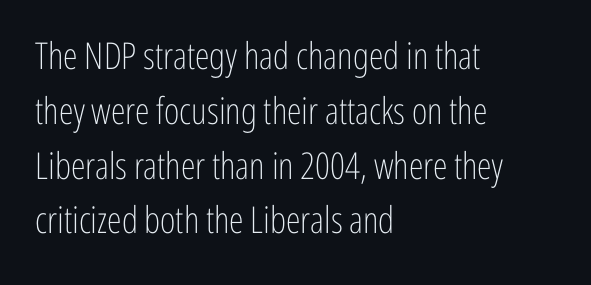
Q: Is the text bold? A: No.
Q: Is the text italic (slanted)? A: No, it is upright.
Q: Is the typeface a serif or a sans-serif typeface? A: Sans-serif.
Q: Is the text underlined? A: No.
Q: How is the paragraph aligned? A: Left-aligned.
Q: Is the spacing between letters normal or unusually wide? A: Normal.
Q: Is the spacing between lines tight, normal or loose? A: Normal.
Q: Width (condensed, normal, or wide)? A: Condensed.
Q: Stroke contrast? A: Low.
Q: x-height? A: Medium.
Q: Monospaced? A: No.
